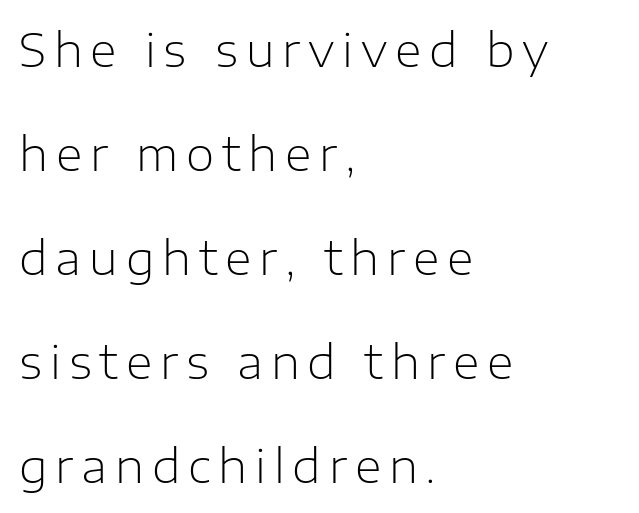
Q: Is the text bold? A: No.
Q: Is the text italic (slanted)? A: No, it is upright.
Q: Is the typeface a serif or a sans-serif typeface? A: Sans-serif.
Q: Is the text underlined? A: No.
Q: How is the paragraph aligned? A: Left-aligned.
Q: Is the spacing between lines tight, normal or loose? A: Loose.
Q: Width (condensed, normal, or wide)? A: Normal.
Q: Stroke contrast? A: Low.
Q: x-height? A: Medium.
Q: Monospaced? A: No.
